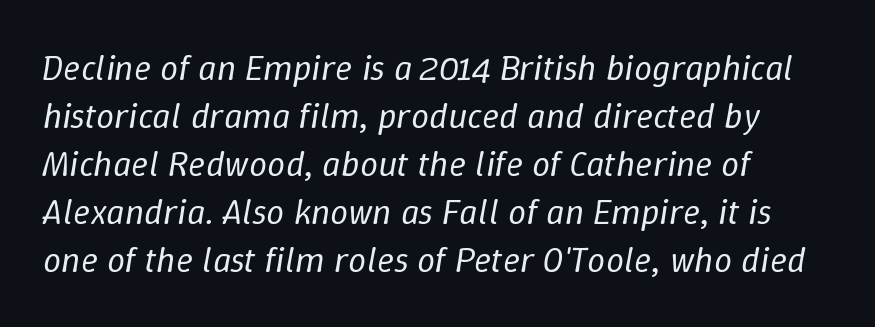
Q: Is the text bold? A: No.
Q: Is the text italic (slanted)? A: Yes, it leans right by about 9 degrees.
Q: Is the text underlined? A: No.
Q: How is the paragraph aligned? A: Left-aligned.
Q: Is the spacing between letters normal or unusually wide? A: Normal.
Q: Is the spacing between lines tight, normal or loose? A: Normal.
Q: Width (condensed, normal, or wide)? A: Normal.
Q: Stroke contrast? A: Low.
Q: x-height? A: Medium.
Q: Monospaced? A: No.
